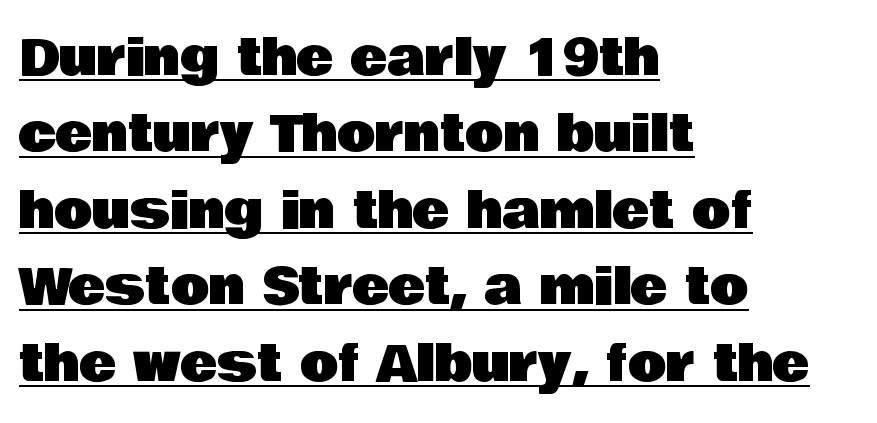
The image shows 50 px sans-serif type, upright; set left-aligned, normal line spacing (1.53x), normal letter spacing, underlined; low stroke contrast and a large x-height.
